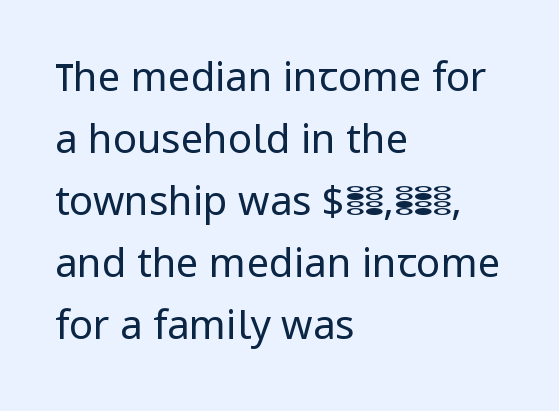
Here the glyphs are tracked normally, forming tight word shapes. You could not count columns in this text — the font is proportionally spaced. The letters look calm and open, with moderate or lighter stems. Plain, unruled lines of type. This block has exactly the height ordinary leading produces. Teacher's note: observe the even left margin — that is flush-left alignment.
